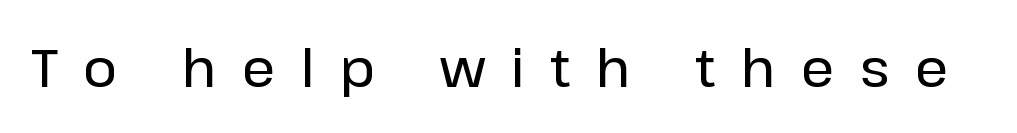
Q: Is the text italic (slanted)? A: No, it is upright.
Q: Is the typeface a serif or a sans-serif typeface? A: Sans-serif.
Q: Is the text underlined? A: No.
Q: Is the spacing between letters normal or unusually wide? A: Unusually wide.
Q: Width (condensed, normal, or wide)? A: Normal.
Q: Stroke contrast? A: Low.
Q: x-height? A: Medium.
Q: Monospaced? A: No.
